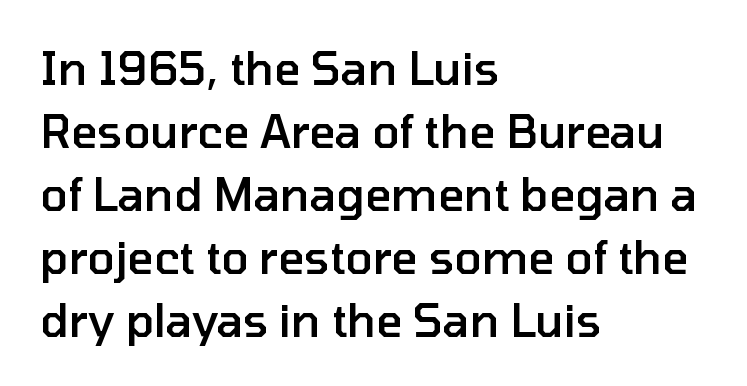
{"serif": "no", "italic": "no", "bold": "semi", "weight": "semibold", "width": "normal", "stroke_contrast": "low", "x_height": "medium", "monospaced": "no", "underline": "no", "align": "left", "line_spacing": "normal", "line_spacing_ratio": 1.4, "letter_spacing": "normal", "letter_spacing_em": 0.0, "glyph_px": 45}
